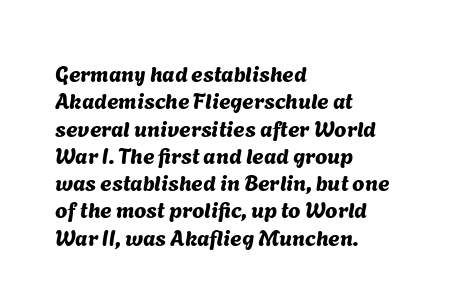
{"underline": "no", "align": "left", "line_spacing_ratio": 1.24, "letter_spacing": "normal", "letter_spacing_em": 0.0, "glyph_px": 22}
